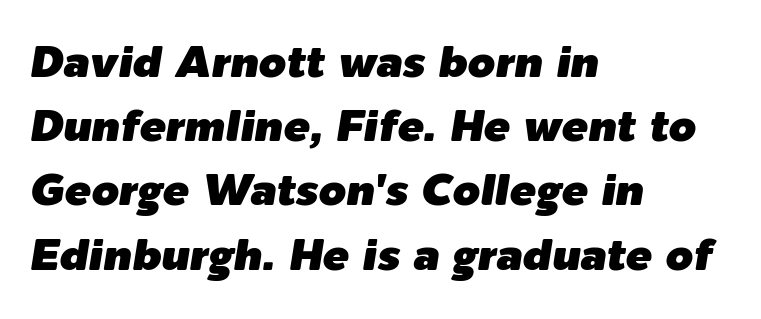
The glyphs look as if they've been sheared to an angle. The tracking reads as untouched default to a designer's eye. These lines are rendered in a variable-pitch font. The strip under each line holds only bare page. Layout note: lines flush left.
